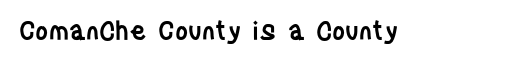
Q: Is the text bold? A: Semi-bold.
Q: Is the text italic (slanted)? A: No, it is upright.
Q: Is the text underlined? A: No.
Q: Is the spacing between letters normal or unusually wide? A: Normal.
